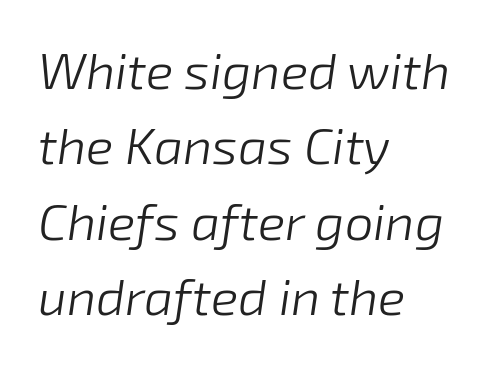
The image shows 51 px light type, italic (leaning right); set left-aligned, normal line spacing (1.48x), normal letter spacing, not underlined; low stroke contrast and a medium x-height.
